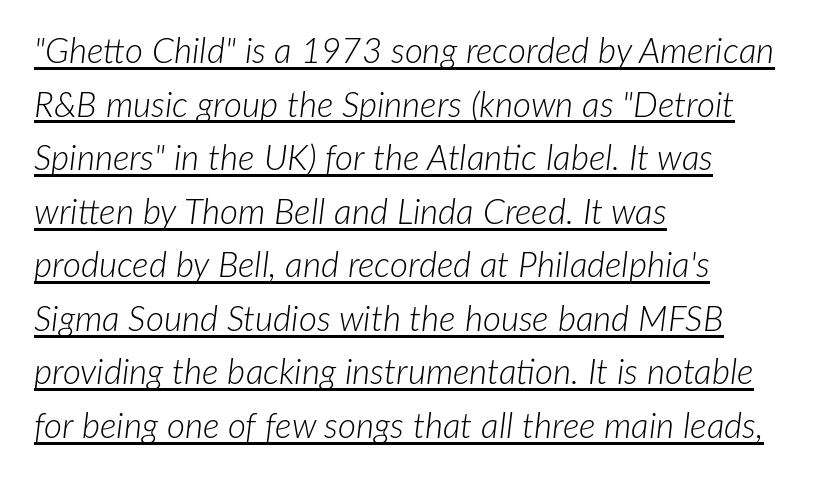
The face used here is proportionally spaced, like ordinary book or web type. Spacing between characters is what you'd get straight out of the box. Stroke thickness stays within the range of a standard reading face or lighter. In designer terms, the underline attribute is active on this setting. Posture: slanted. Is the block centered? No — it sits flush against the left margin.
